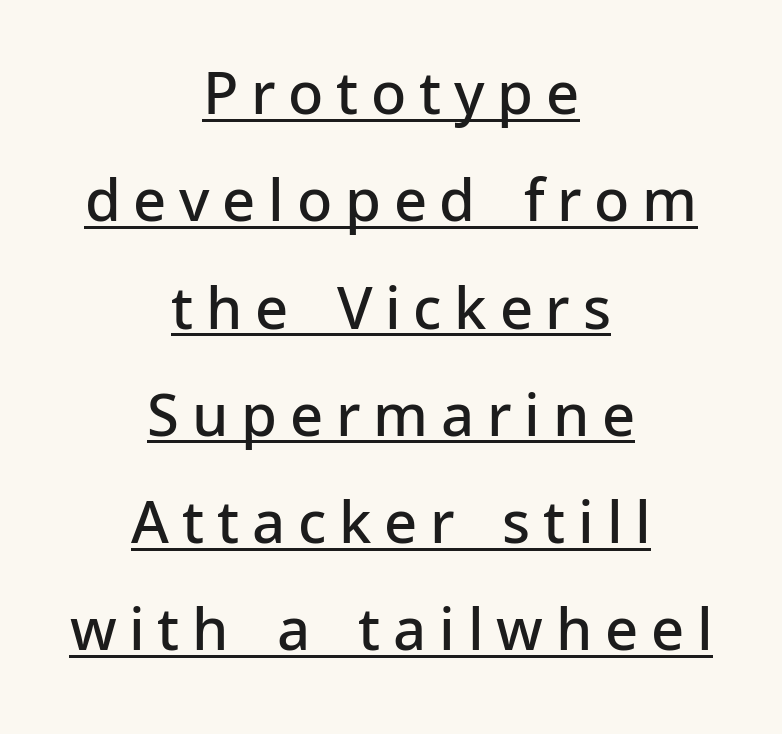
The image shows 58 px semibold sans-serif type, upright; set centered, line spacing 1.85x, unusually wide letter spacing (+0.22 em), underlined; low stroke contrast and a medium x-height.
